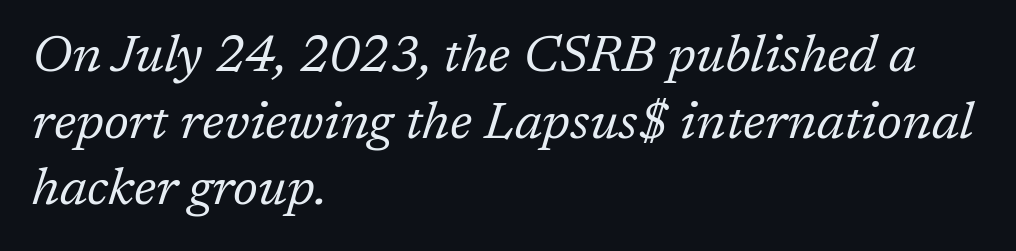
{"serif": "yes", "italic": "yes", "lean": "right", "slant_degrees": 17, "bold": "no", "weight": "regular", "width": "normal", "stroke_contrast": "low", "x_height": "medium", "monospaced": "no", "underline": "no", "align": "left", "line_spacing": "normal", "line_spacing_ratio": 1.28, "letter_spacing": "normal", "letter_spacing_em": 0.0, "glyph_px": 52}
